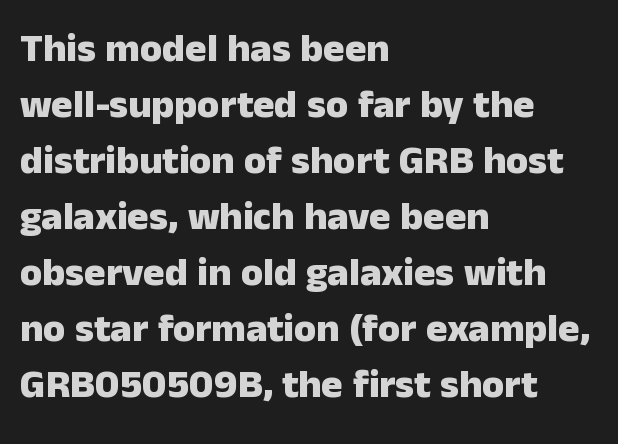
Q: Is the text bold? A: Yes.
Q: Is the text italic (slanted)? A: No, it is upright.
Q: Is the typeface a serif or a sans-serif typeface? A: Sans-serif.
Q: Is the text underlined? A: No.
Q: How is the paragraph aligned? A: Left-aligned.
Q: Is the spacing between letters normal or unusually wide? A: Normal.
Q: Is the spacing between lines tight, normal or loose? A: Normal.
Q: Width (condensed, normal, or wide)? A: Normal.
Q: Stroke contrast? A: Low.
Q: x-height? A: Medium.
Q: Monospaced? A: No.
